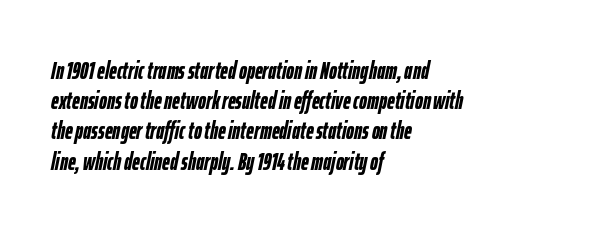
{"italic": "yes", "lean": "right", "slant_degrees": 12, "bold": "yes", "underline": "no", "align": "left", "line_spacing": "normal", "line_spacing_ratio": 1.26, "letter_spacing": "normal", "letter_spacing_em": 0.0, "glyph_px": 24}
